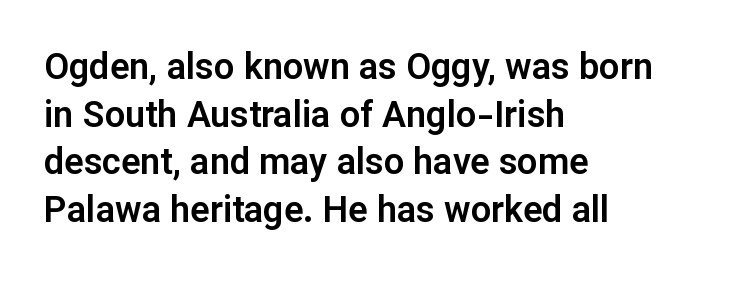
The compositor pushed each line to the left boundary. Decoration check: the copy has no underline. Characters follow at the spacing the type designer built in. A typesetter would mark this as roman, not italic. Notice how descenders clear the ascenders below comfortably — that's standard leading.
